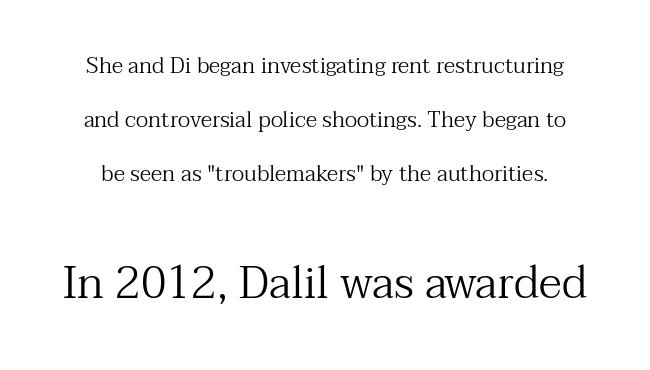
Q: Is the text bold? A: No.
Q: Is the text italic (slanted)? A: No, it is upright.
Q: Is the typeface a serif or a sans-serif typeface? A: Serif.
Q: Is the text underlined? A: No.
Q: Is the spacing between letters normal or unusually wide? A: Normal.
Q: Is the spacing between lines tight, normal or loose? A: Loose.
Q: Which block of text is set in a larger size, the first (top) or the second (bottom)? A: The second (bottom) one.
Q: Width (condensed, normal, or wide)? A: Normal.
Q: Stroke contrast? A: Medium.
Q: x-height? A: Medium.
Q: Monospaced? A: No.
